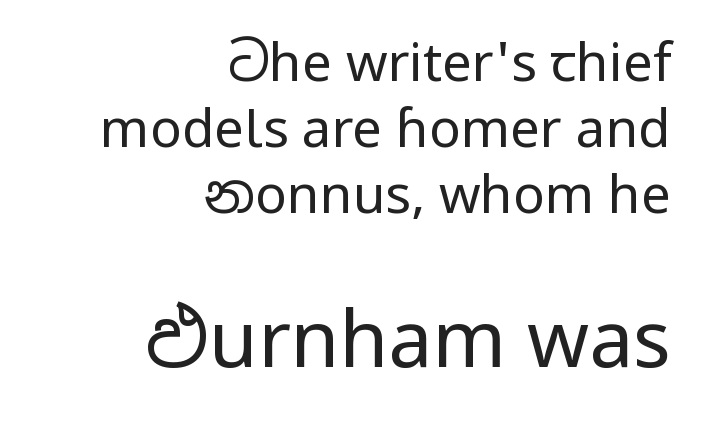
{"serif": "no", "italic": "no", "bold": "no", "weight": "regular", "width": "normal", "stroke_contrast": "low", "x_height": "medium", "monospaced": "no", "underline": "no", "align": "right", "line_spacing": "normal", "line_spacing_ratio": 1.25, "letter_spacing": "normal", "letter_spacing_em": 0.0, "larger_block": "second", "size_ratio": 1.49, "glyph_px": 79}
